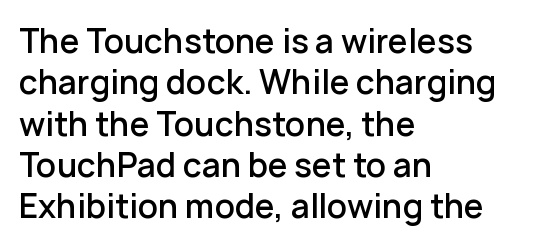
Q: Is the text bold? A: Semi-bold.
Q: Is the text italic (slanted)? A: No, it is upright.
Q: Is the typeface a serif or a sans-serif typeface? A: Sans-serif.
Q: Is the text underlined? A: No.
Q: How is the paragraph aligned? A: Left-aligned.
Q: Is the spacing between letters normal or unusually wide? A: Normal.
Q: Is the spacing between lines tight, normal or loose? A: Normal.
Q: Width (condensed, normal, or wide)? A: Normal.
Q: Stroke contrast? A: Low.
Q: x-height? A: Medium.
Q: Monospaced? A: No.
